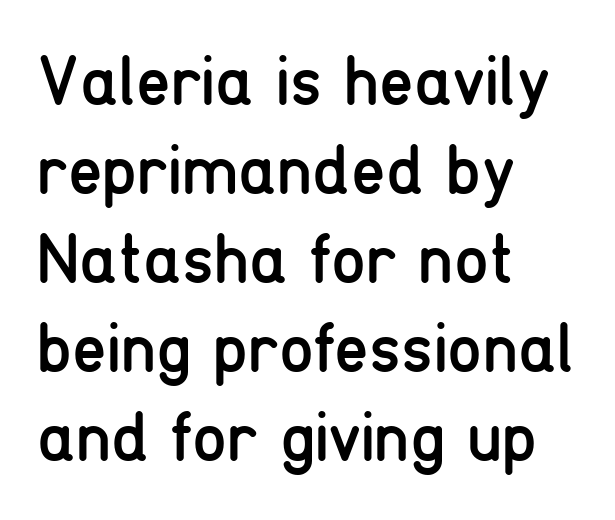
The image shows 70 px regular-weight, condensed sans-serif type, upright; set left-aligned, normal line spacing (1.27x), normal letter spacing, not underlined; low stroke contrast and a medium x-height.
